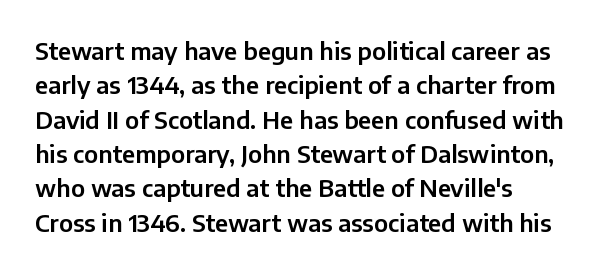
The image shows 24 px text type, upright; set left-aligned, normal line spacing (1.43x), normal letter spacing, not underlined.
